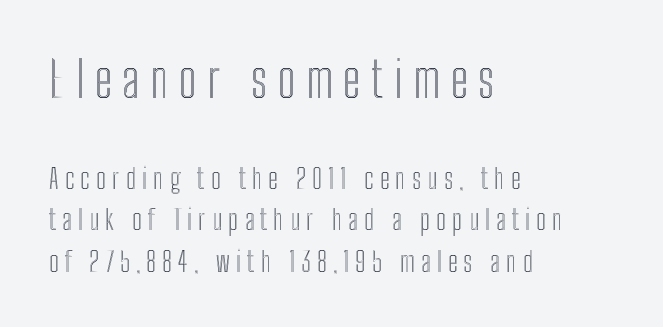
Q: Is the text italic (slanted)? A: No, it is upright.
Q: Is the text underlined? A: No.
Q: How is the paragraph aligned? A: Left-aligned.
Q: Is the spacing between letters normal or unusually wide? A: Unusually wide.
Q: Is the spacing between lines tight, normal or loose? A: Normal.
Q: Which block of text is set in a larger size, the first (top) or the second (bottom)? A: The first (top) one.
Q: Width (condensed, normal, or wide)? A: Condensed.
Q: x-height? A: Medium.
Q: Monospaced? A: No.
